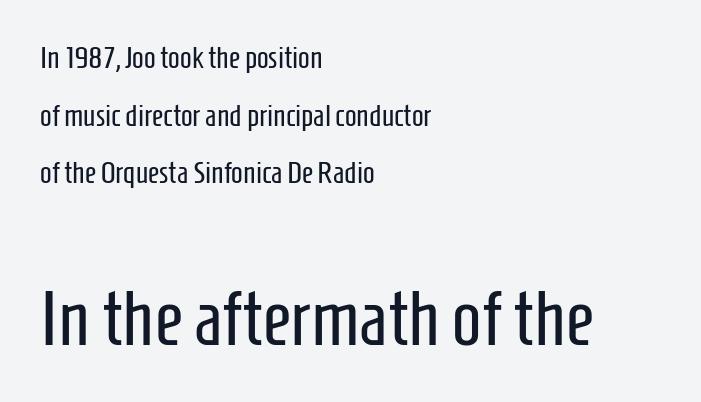
The font sits on the lighter half of the weight spectrum, regular included. Letter spacing: default. Italic? Not at all — the glyphs are vertical. The passage is arranged the way most books set body copy — flush left.
